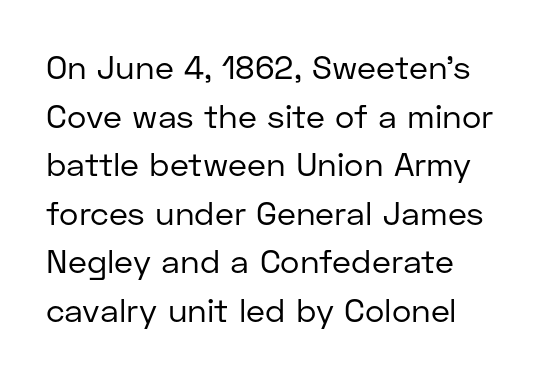
Q: Is the text bold? A: No.
Q: Is the text italic (slanted)? A: No, it is upright.
Q: Is the typeface a serif or a sans-serif typeface? A: Sans-serif.
Q: Is the text underlined? A: No.
Q: Is the spacing between letters normal or unusually wide? A: Normal.
Q: Is the spacing between lines tight, normal or loose? A: Normal.
Q: Width (condensed, normal, or wide)? A: Normal.
Q: Stroke contrast? A: Low.
Q: x-height? A: Medium.
Q: Monospaced? A: No.
